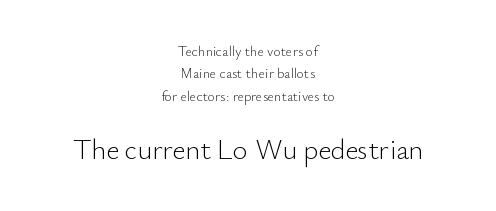
Inter-character spacing is left at the font's built-in metrics. Which chunk is bigger? The second one — the bottom block dwarfs the top. Typographically, this falls in the sans-serif category. The leading is moderate, giving the passage an even texture. The baseline area is clear.
